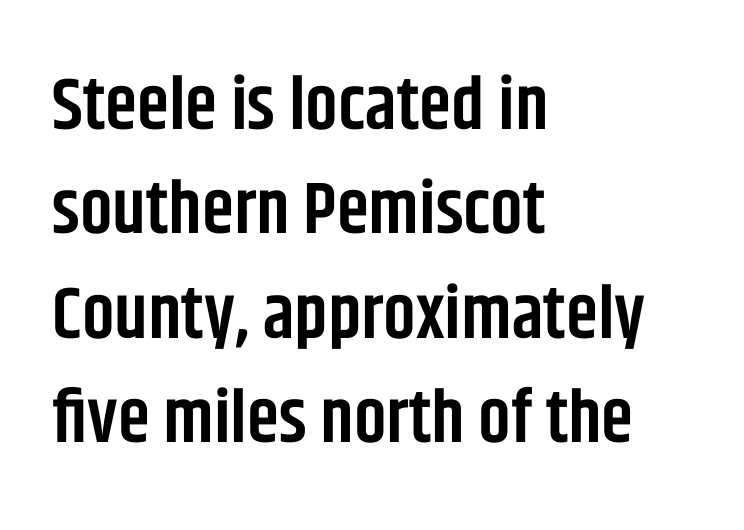
Q: Is the text bold? A: Semi-bold.
Q: Is the text italic (slanted)? A: No, it is upright.
Q: Is the typeface a serif or a sans-serif typeface? A: Sans-serif.
Q: Is the text underlined? A: No.
Q: How is the paragraph aligned? A: Left-aligned.
Q: Is the spacing between letters normal or unusually wide? A: Normal.
Q: Is the spacing between lines tight, normal or loose? A: Normal.
Q: Width (condensed, normal, or wide)? A: Condensed.
Q: Stroke contrast? A: Low.
Q: x-height? A: Large.
Q: Monospaced? A: No.
